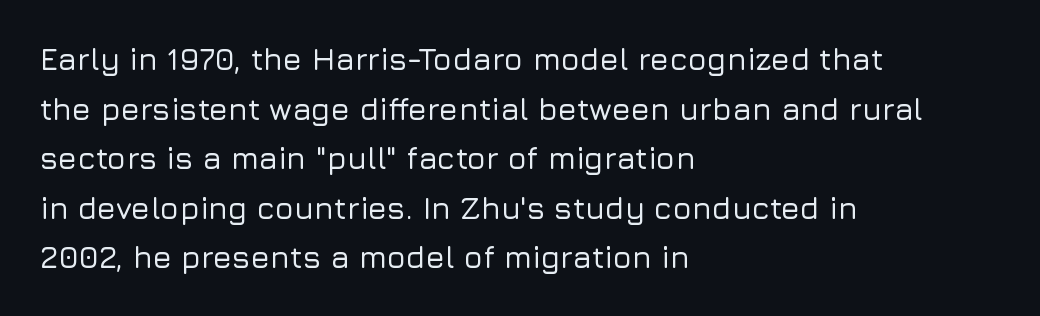
Q: Is the text italic (slanted)? A: No, it is upright.
Q: Is the typeface a serif or a sans-serif typeface? A: Sans-serif.
Q: Is the text underlined? A: No.
Q: How is the paragraph aligned? A: Left-aligned.
Q: Is the spacing between letters normal or unusually wide? A: Normal.
Q: Is the spacing between lines tight, normal or loose? A: Normal.
Q: Width (condensed, normal, or wide)? A: Normal.
Q: Stroke contrast? A: Low.
Q: x-height? A: Medium.
Q: Monospaced? A: No.
